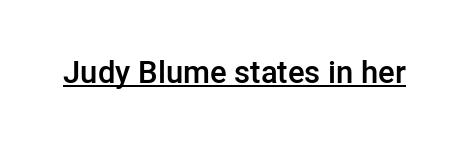
A typesetter would label this face a sans. The rendering keeps characters at their native spacing. The strokes are fattened partway — semibold, not bold. The rendered words wear a rule along their underside.
